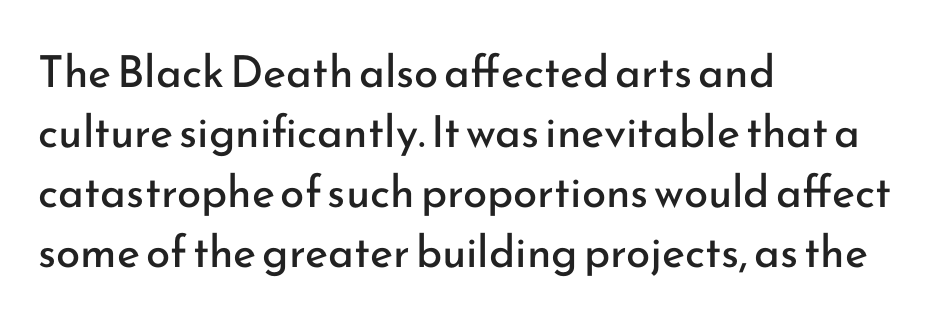
All the whitespace from short lines collects on the right. A bare baseline throughout the passage. Stems here are at most as thick as an everyday book face. The horizontal fit of the characters is conventional and even.
